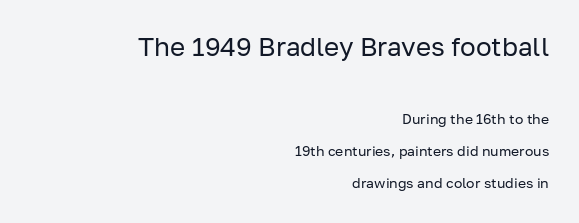
Is the letter spacing exaggerated? No — it looks like the ordinary default. Unbolded letterforms with no extra heft. A student would call this right alignment; a typographer would say flush right, rag left. This block would shrink considerably if given ordinary leading; it's expanded now. Designer's note — italics off, roman on.
